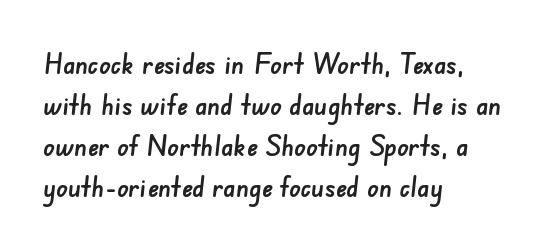
Q: Is the typeface a serif or a sans-serif typeface? A: Sans-serif.
Q: Is the text underlined? A: No.
Q: How is the paragraph aligned? A: Left-aligned.
Q: Is the spacing between letters normal or unusually wide? A: Normal.
Q: Is the spacing between lines tight, normal or loose? A: Normal.
Q: Width (condensed, normal, or wide)? A: Normal.
Q: Stroke contrast? A: Low.
Q: x-height? A: Small.
Q: Monospaced? A: No.
